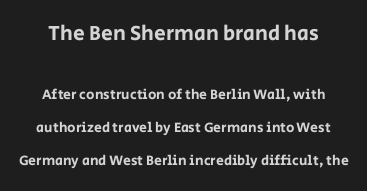
The strip under each line holds only bare page. Between these two stacked blocks, the higher one wins on size. You can tell it's not italic because the verticals are truly vertical. How would I describe the line gaps? Wide and relaxed.
